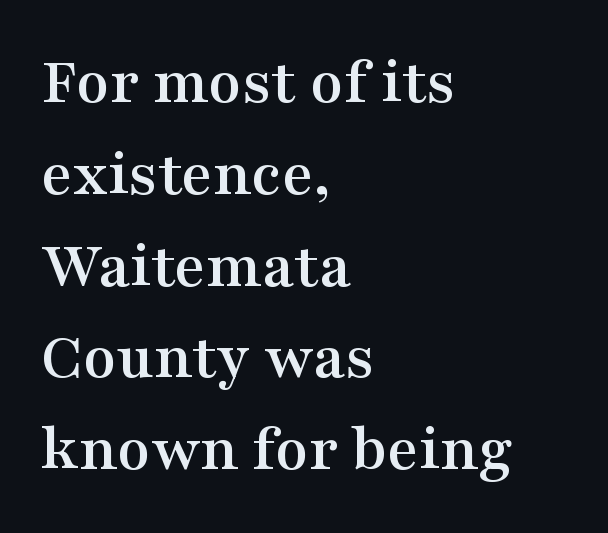
Every character sits straight up, as roman type does. The type family on display is of the serif kind. Think of a printed novel: that variable character pitch is what you see here. Type without underlining. The leading is moderate, giving the passage an even texture. Standard letterfit; no display-style spreading of the glyphs.
